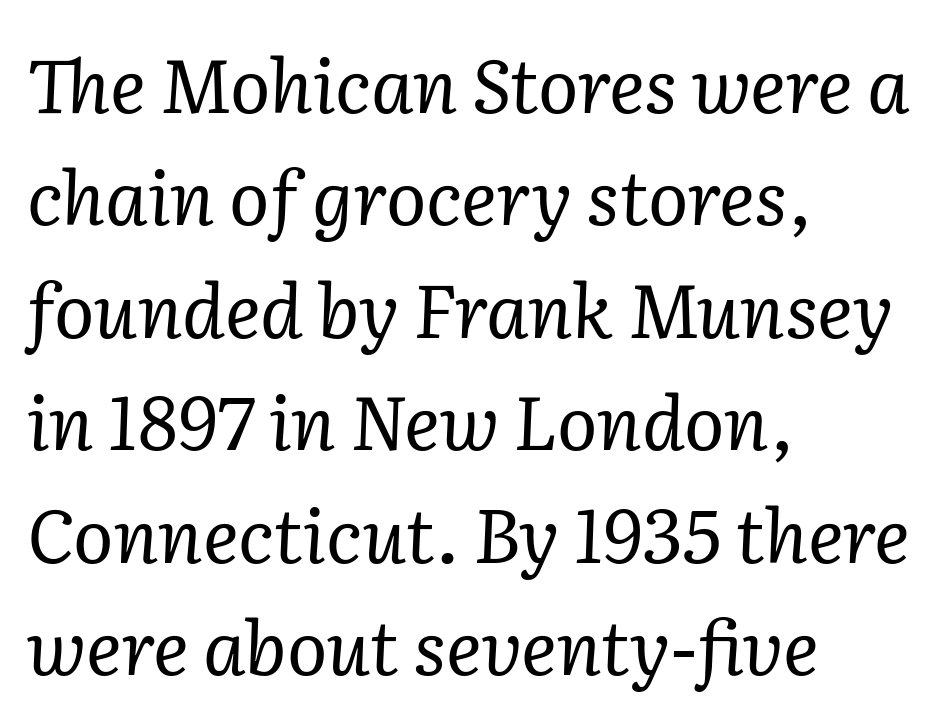
The image shows 75 px regular-weight serif type, italic (leaning right); set left-aligned, normal line spacing (1.5x), normal letter spacing, not underlined; low stroke contrast and a medium x-height.
